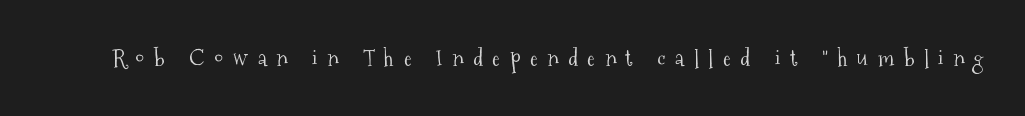
The image shows 23 px text type, upright; set unusually wide letter spacing (+0.42 em), not underlined.
